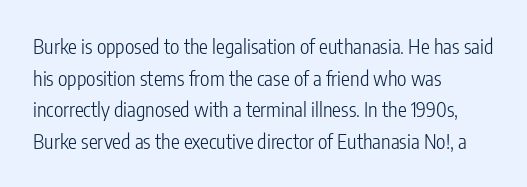
Q: Is the text bold? A: No.
Q: Is the text italic (slanted)? A: No, it is upright.
Q: Is the text underlined? A: No.
Q: How is the paragraph aligned? A: Left-aligned.
Q: Is the spacing between letters normal or unusually wide? A: Normal.
Q: Is the spacing between lines tight, normal or loose? A: Normal.
